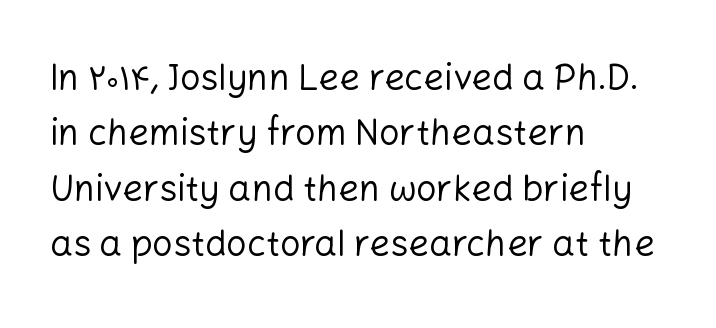
{"serif": "no", "italic": "no", "bold": "no", "weight": "regular", "width": "normal", "stroke_contrast": "low", "x_height": "medium", "monospaced": "no", "underline": "no", "align": "left", "line_spacing": "normal", "line_spacing_ratio": 1.54, "letter_spacing": "normal", "letter_spacing_em": 0.0, "glyph_px": 36}
